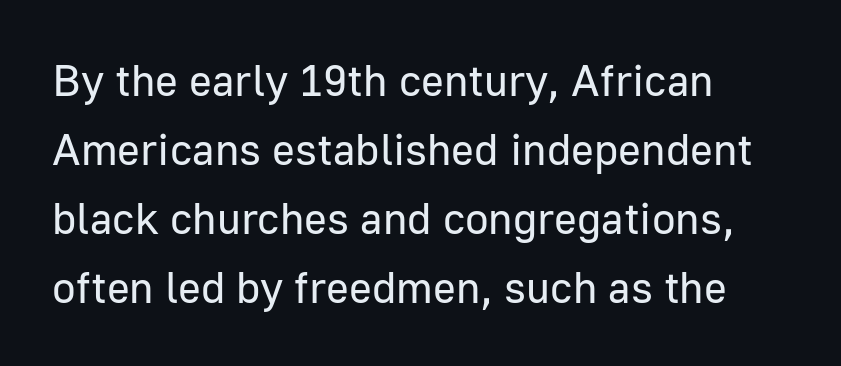
{"serif": "no", "italic": "no", "bold": "no", "weight": "regular", "width": "normal", "stroke_contrast": "low", "x_height": "medium", "monospaced": "no", "underline": "no", "align": "left", "line_spacing": "normal", "line_spacing_ratio": 1.57, "letter_spacing": "normal", "letter_spacing_em": 0.0, "glyph_px": 44}
